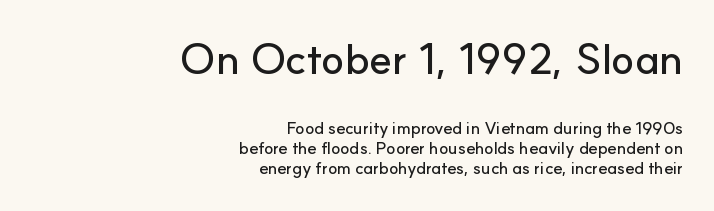
{"serif": "no", "italic": "no", "width": "normal", "stroke_contrast": "low", "x_height": "small", "monospaced": "no", "underline": "no", "align": "right", "line_spacing_ratio": 1.19, "letter_spacing": "normal", "letter_spacing_em": 0.0, "larger_block": "first", "size_ratio": 2.53, "glyph_px": 43}
